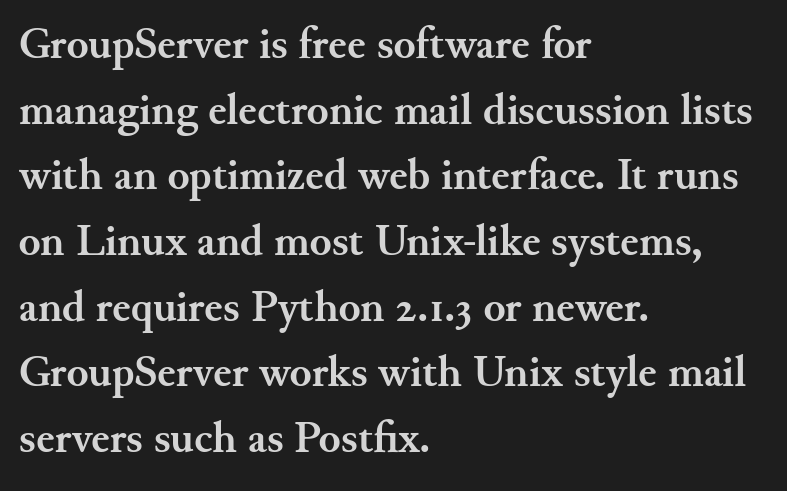
A classic flush-left, rag-right setting is used for this passage. Honestly, the row spacing looks completely unremarkable. Small tapered or slab feet sit at the stroke ends, so this counts as serif. Observe the ordinary spacing: letters are neighbours, not strangers. The sample has been set heavy, in full bold.
